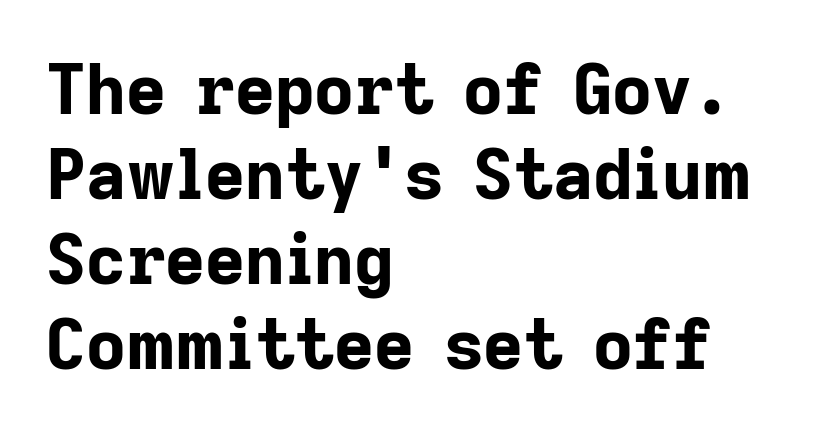
{"serif": "no", "italic": "no", "bold": "yes", "weight": "bold", "width": "normal", "stroke_contrast": "low", "x_height": "medium", "monospaced": "no", "underline": "no", "align": "left", "line_spacing_ratio": 1.23, "letter_spacing": "normal", "letter_spacing_em": 0.0, "glyph_px": 69}
